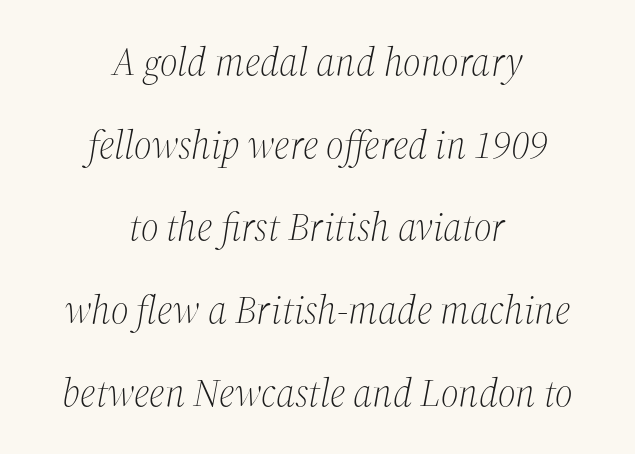
{"serif": "yes", "italic": "yes", "lean": "right", "slant_degrees": 12, "bold": "no", "weight": "light", "width": "normal", "stroke_contrast": "medium", "x_height": "medium", "monospaced": "no", "underline": "no", "align": "center", "line_spacing": "loose", "line_spacing_ratio": 2.12, "letter_spacing": "normal", "letter_spacing_em": 0.0, "glyph_px": 39}
